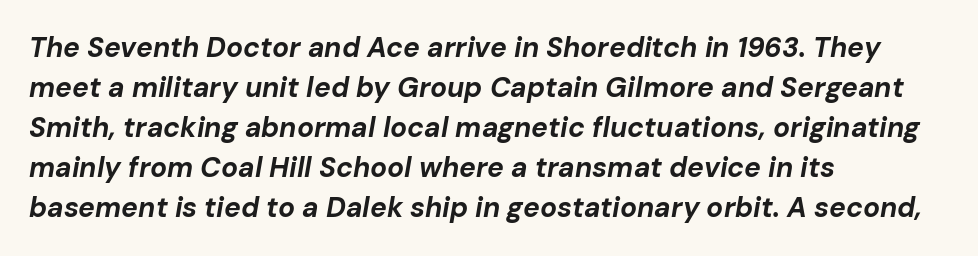
Descender tails drop into unmarked territory. Italic: yes, the glyphs are oblique. The letters advance in unequal steps, a hallmark of proportional type. This rendering uses left alignment, leaving the right contour irregular. Tracking here is standard; glyphs follow each other at the usual distance. How heavy is the stroke? Heavy — this is a bold.
